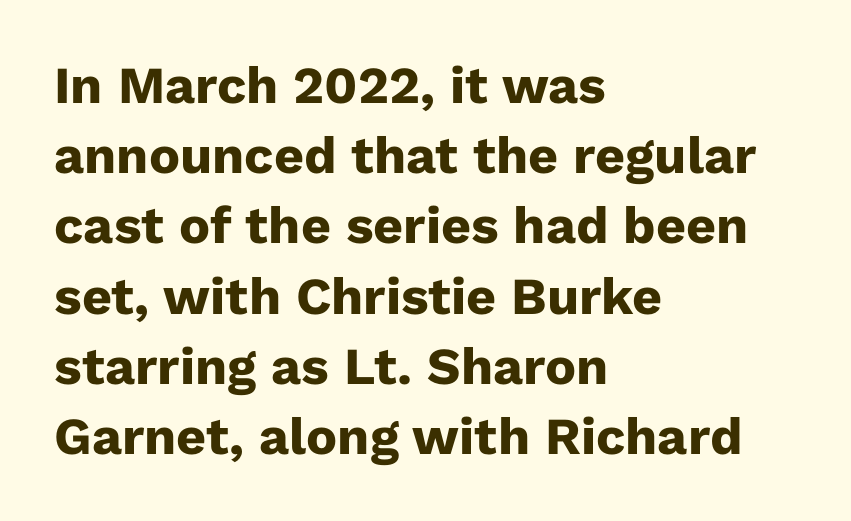
The image shows 52 px heavy sans-serif type, upright; set left-aligned, normal line spacing (1.35x), normal letter spacing, not underlined; low stroke contrast and a medium x-height.
